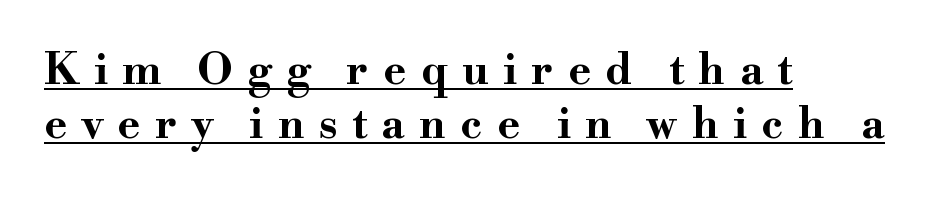
Q: Is the text bold? A: Yes.
Q: Is the text italic (slanted)? A: No, it is upright.
Q: Is the typeface a serif or a sans-serif typeface? A: Serif.
Q: Is the text underlined? A: Yes.
Q: How is the paragraph aligned? A: Left-aligned.
Q: Is the spacing between letters normal or unusually wide? A: Unusually wide.
Q: Is the spacing between lines tight, normal or loose? A: Normal.
Q: Width (condensed, normal, or wide)? A: Wide.
Q: Stroke contrast? A: High.
Q: x-height? A: Small.
Q: Monospaced? A: No.
